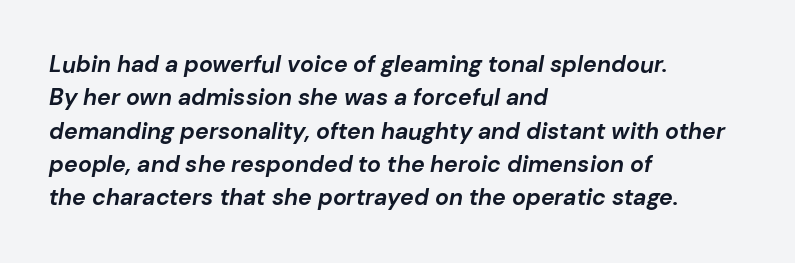
{"italic": "yes", "lean": "right", "slant_degrees": 10, "bold": "yes", "underline": "no", "align": "left", "line_spacing": "normal", "line_spacing_ratio": 1.45, "letter_spacing": "normal", "letter_spacing_em": 0.0, "glyph_px": 23}
